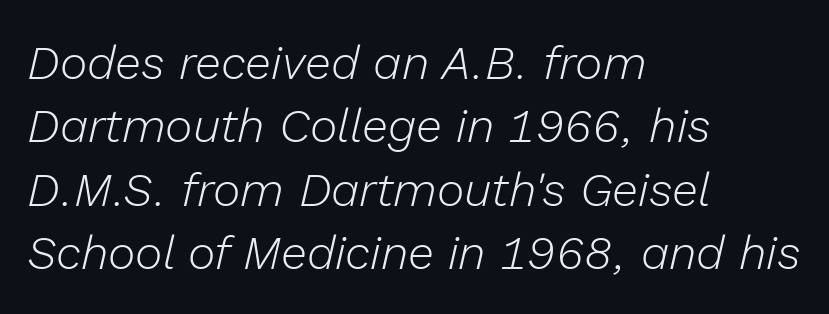
{"italic": "yes", "lean": "right", "slant_degrees": 13, "bold": "no", "weight": "light", "width": "normal", "stroke_contrast": "low", "x_height": "medium", "monospaced": "no", "underline": "no", "align": "left", "line_spacing": "normal", "line_spacing_ratio": 1.35, "letter_spacing": "normal", "letter_spacing_em": 0.0, "glyph_px": 47}
